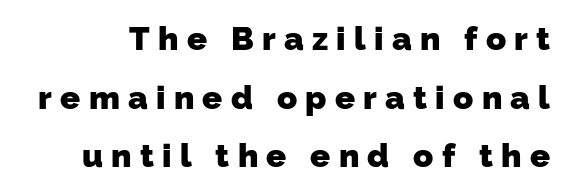
{"serif": "no", "bold": "yes", "weight": "heavy", "width": "normal", "stroke_contrast": "low", "x_height": "medium", "monospaced": "no", "underline": "no", "line_spacing_ratio": 1.78, "letter_spacing": "wide", "letter_spacing_em": 0.25, "glyph_px": 33}
